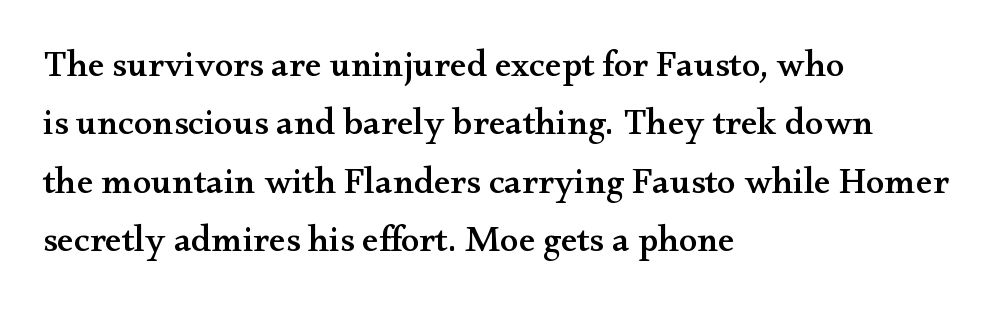
Q: Is the text italic (slanted)? A: No, it is upright.
Q: Is the typeface a serif or a sans-serif typeface? A: Serif.
Q: Is the text underlined? A: No.
Q: How is the paragraph aligned? A: Left-aligned.
Q: Is the spacing between letters normal or unusually wide? A: Normal.
Q: Is the spacing between lines tight, normal or loose? A: Normal.
Q: Width (condensed, normal, or wide)? A: Wide.
Q: Stroke contrast? A: Medium.
Q: x-height? A: Small.
Q: Monospaced? A: No.
